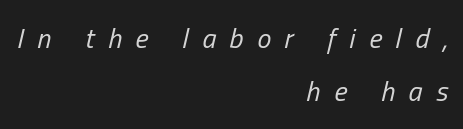
There is plenty of visible air inserted between adjacent glyphs. Any mark beneath the type? The region is blank. The lines are spread far apart with generous leading. Every row of glyphs terminates at an identical x-position on the right.
